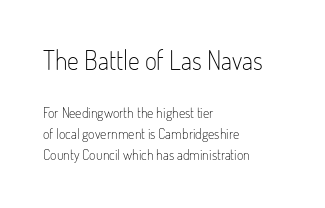
{"italic": "no", "bold": "no", "underline": "no", "align": "left", "line_spacing": "normal", "line_spacing_ratio": 1.51, "letter_spacing": "normal", "letter_spacing_em": 0.0, "larger_block": "first", "size_ratio": 1.86, "glyph_px": 26}
